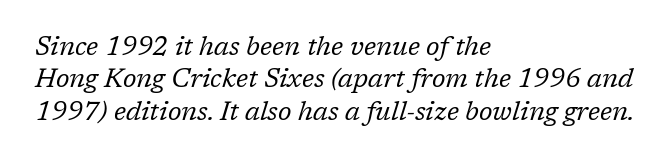
The image shows 26 px text type, italic (leaning right); set left-aligned, normal line spacing (1.25x), normal letter spacing, not underlined.
